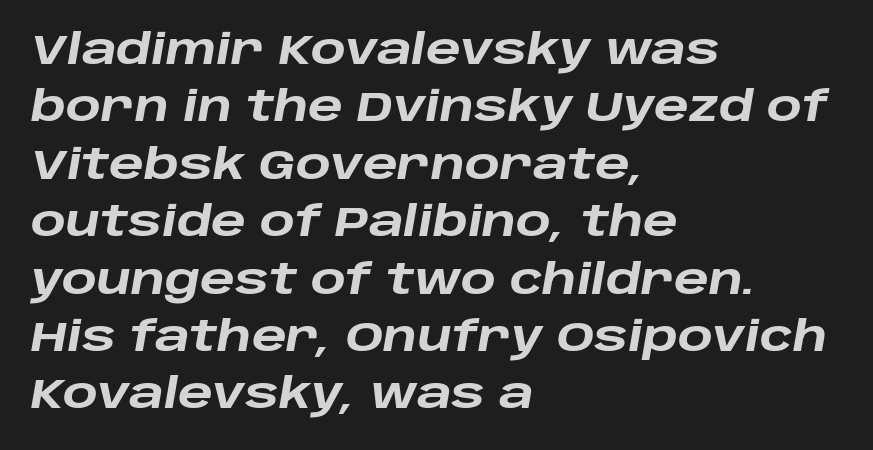
{"italic": "yes", "lean": "right", "slant_degrees": 10, "bold": "yes", "weight": "heavy", "width": "wide", "stroke_contrast": "low", "x_height": "large", "monospaced": "no", "underline": "no", "align": "left", "line_spacing": "normal", "line_spacing_ratio": 1.4, "letter_spacing": "normal", "letter_spacing_em": 0.0, "glyph_px": 41}
